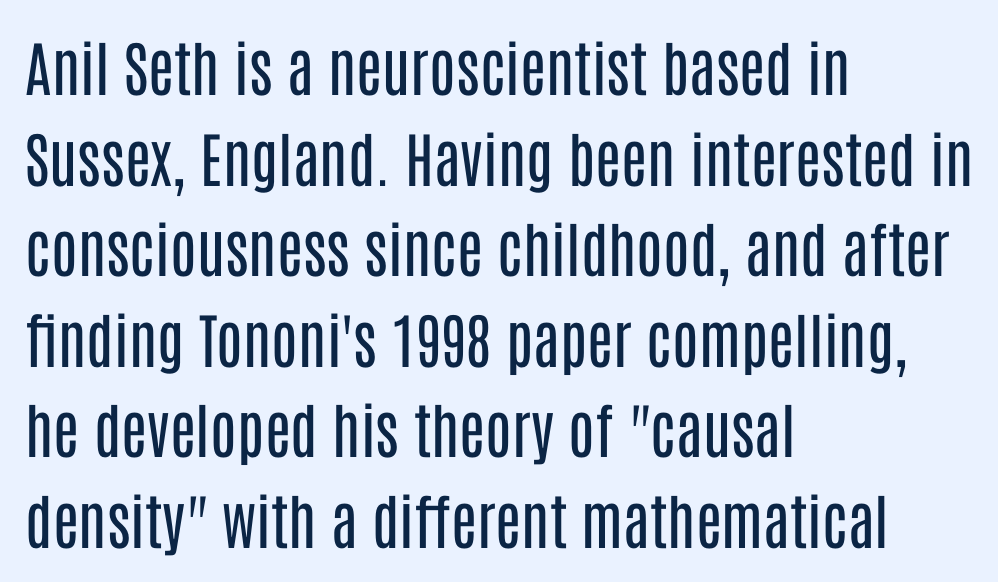
{"serif": "no", "italic": "no", "bold": "no", "weight": "regular", "width": "condensed", "stroke_contrast": "low", "x_height": "large", "monospaced": "no", "underline": "no", "align": "left", "line_spacing": "normal", "line_spacing_ratio": 1.51, "letter_spacing": "normal", "letter_spacing_em": 0.0, "glyph_px": 60}
